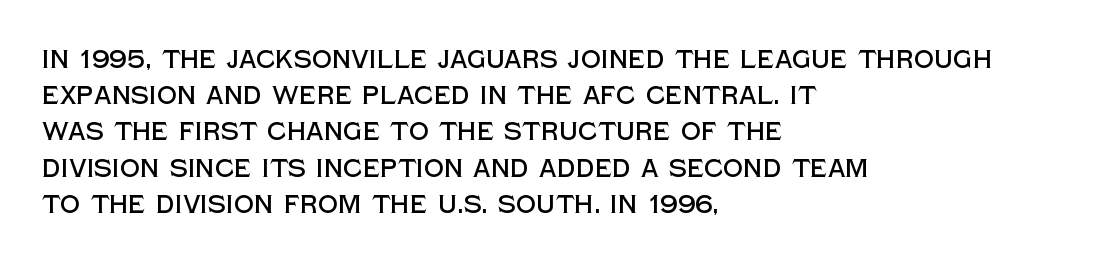
The image shows 25 px text type, upright; set left-aligned, normal line spacing (1.45x), normal letter spacing, not underlined.
